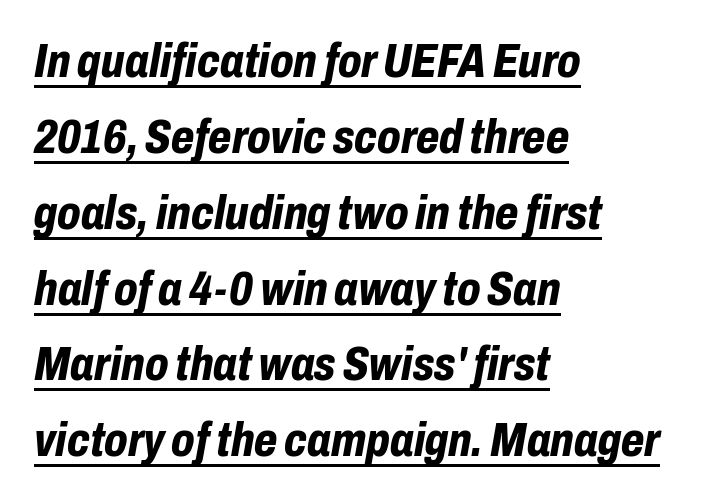
Q: Is the text bold? A: Yes.
Q: Is the text italic (slanted)? A: Yes, it leans right by about 10 degrees.
Q: Is the text underlined? A: Yes.
Q: How is the paragraph aligned? A: Left-aligned.
Q: Is the spacing between letters normal or unusually wide? A: Normal.
Q: Is the spacing between lines tight, normal or loose? A: Normal.
Q: Width (condensed, normal, or wide)? A: Condensed.
Q: Stroke contrast? A: Low.
Q: x-height? A: Medium.
Q: Monospaced? A: No.
